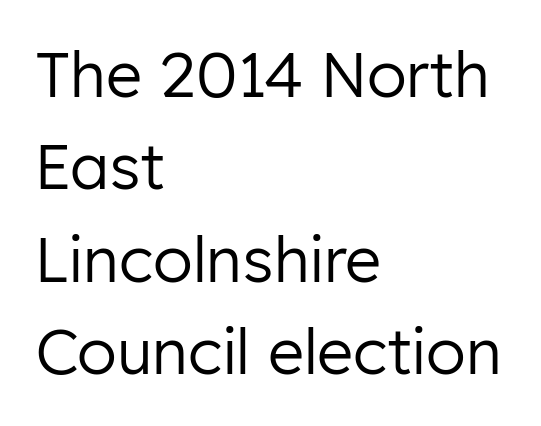
Each letter's strokes conclude bluntly, with no projecting serifs. The ragged edge is on the right, which tells us the setting is flush left. Look at the tracking — it's just the regular setting, nothing added. Does the lettering tilt? It doesn't — this is upright. Line spacing here is normal.
